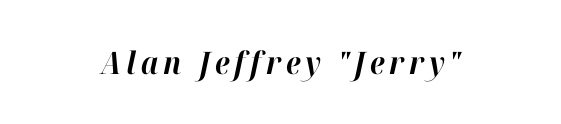
{"italic": "yes", "lean": "right", "slant_degrees": 12, "bold": "yes", "weight": "bold", "width": "normal", "stroke_contrast": "high", "x_height": "medium", "monospaced": "no", "underline": "no", "align": "center", "glyph_px": 31}
